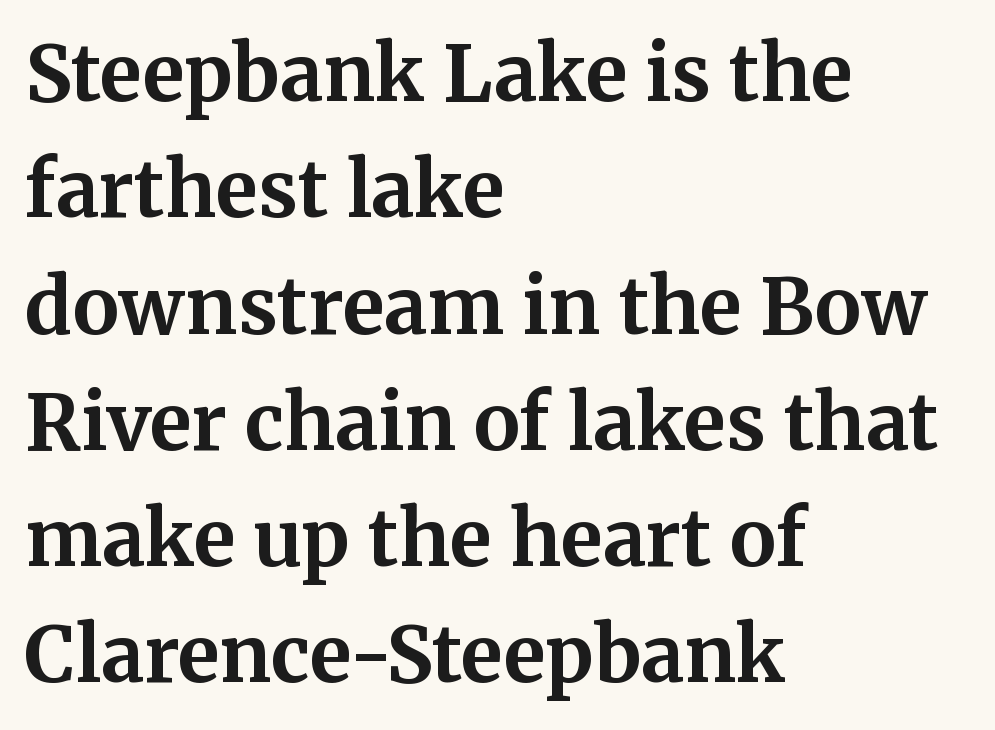
The image shows 77 px bold serif type, upright; set left-aligned, normal line spacing (1.51x), normal letter spacing, not underlined; medium stroke contrast and a medium x-height.
